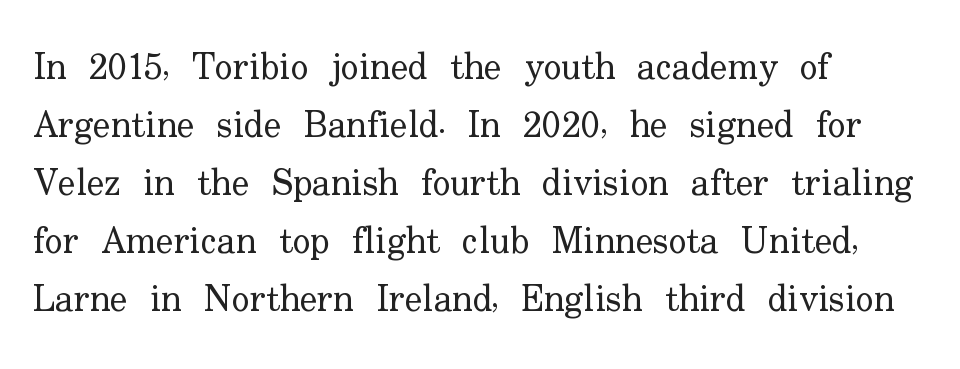
{"serif": "yes", "italic": "no", "bold": "no", "weight": "regular", "width": "normal", "stroke_contrast": "low", "x_height": "small", "monospaced": "no", "underline": "no", "align": "left", "line_spacing": "normal", "line_spacing_ratio": 1.57, "letter_spacing": "normal", "letter_spacing_em": 0.0, "glyph_px": 37}
